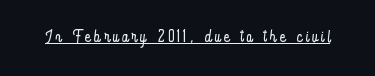
Honestly, the underline is the first thing you notice here. Vertical stems look standard width or narrower in stroke.
